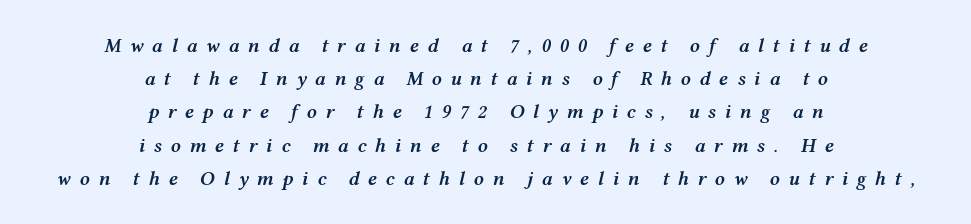
Q: Is the text bold? A: Semi-bold.
Q: Is the text italic (slanted)? A: Yes, it leans right by about 12 degrees.
Q: Is the text underlined? A: No.
Q: How is the paragraph aligned? A: Centered.
Q: Is the spacing between letters normal or unusually wide? A: Unusually wide.
Q: Is the spacing between lines tight, normal or loose? A: Normal.
